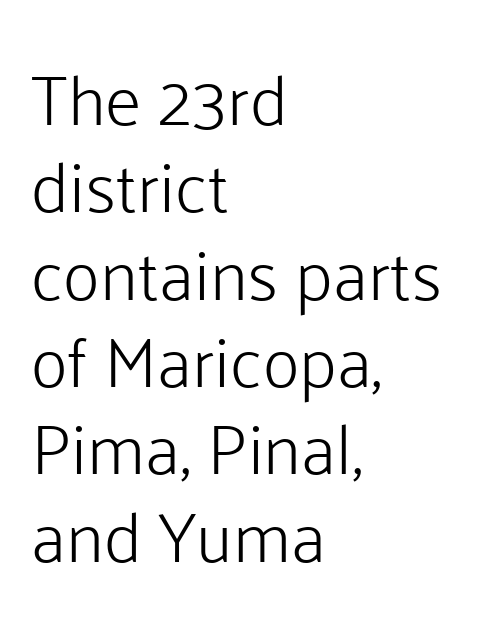
Weight: regular or lighter. This sample uses a sans-serif face. This rendering features lettering with no underline. Casual observation: everything's shoved over to the left. This sample uses an upright cut, with every glyph sitting square on the baseline. Each letter keeps its own natural width here, so spacing adapts to shape.
